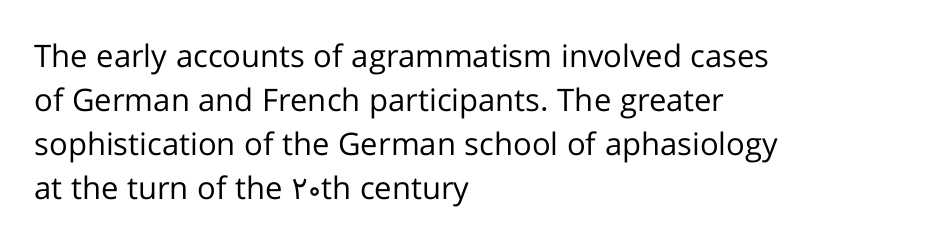
{"serif": "no", "italic": "no", "bold": "no", "weight": "regular", "width": "normal", "stroke_contrast": "low", "x_height": "medium", "monospaced": "no", "underline": "no", "align": "left", "line_spacing": "normal", "line_spacing_ratio": 1.42, "letter_spacing": "normal", "letter_spacing_em": 0.0, "glyph_px": 31}
